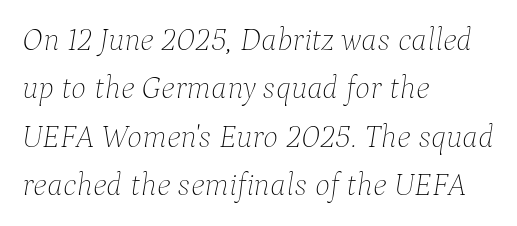
The text block is weighted toward the left margin, trailing off unevenly rightward. The block of text has a typical density, with ordinary space between rows. The rendering uses natural spacing where letterforms have individual widths. The typography opts for an oblique posture over an upright one. Stems and bowls with no extra thickness — not bold.
